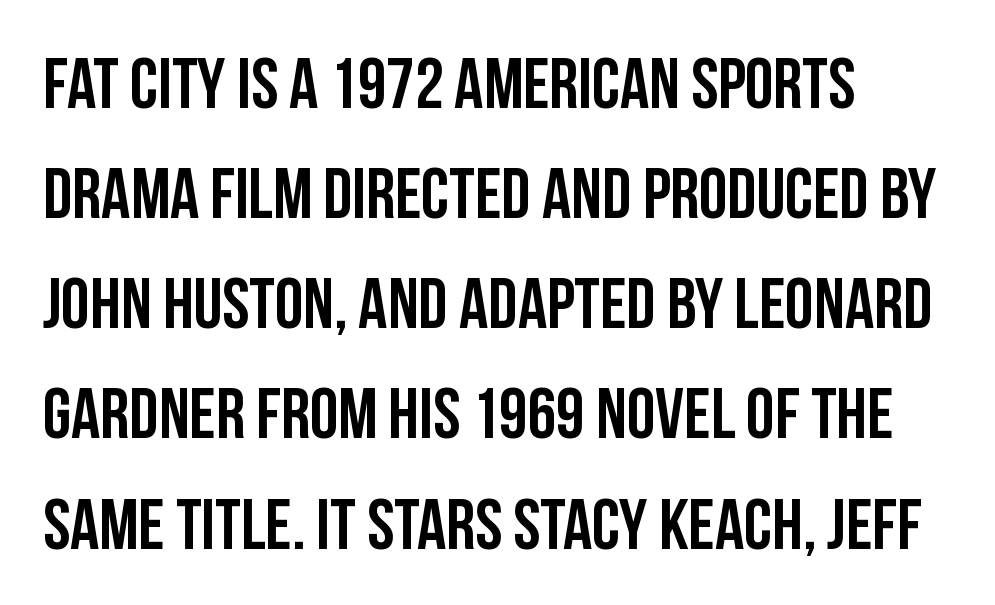
The image shows 72 px condensed sans-serif type, upright; set left-aligned, normal line spacing (1.53x), normal letter spacing, not underlined; low stroke contrast and a large x-height.
